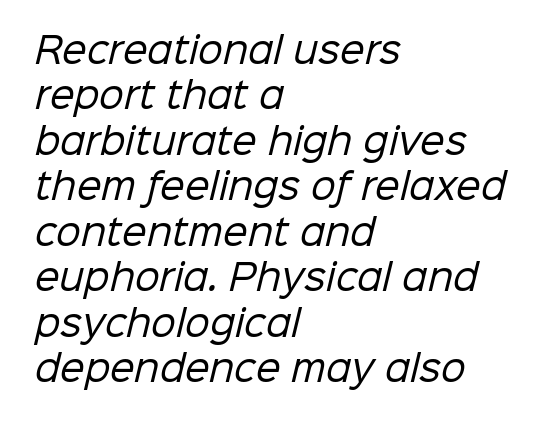
These lines stack with their left ends in a neat column. Words appear dense and cohesive because spacing is normal. Do the characters align in a grid? No, the font is proportional. Beneath every word, the page is bare. The weight would be labelled regular, book, light, or lighter still.
